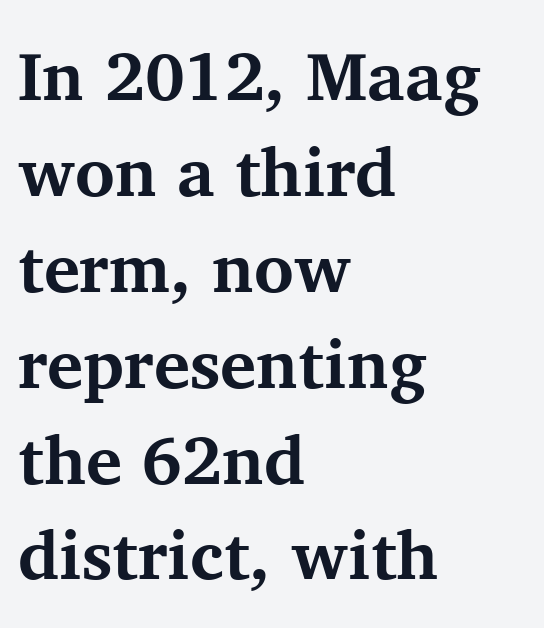
Q: Is the text bold? A: Yes.
Q: Is the text italic (slanted)? A: No, it is upright.
Q: Is the typeface a serif or a sans-serif typeface? A: Serif.
Q: Is the text underlined? A: No.
Q: How is the paragraph aligned? A: Left-aligned.
Q: Is the spacing between letters normal or unusually wide? A: Normal.
Q: Is the spacing between lines tight, normal or loose? A: Normal.
Q: Width (condensed, normal, or wide)? A: Normal.
Q: Stroke contrast? A: Medium.
Q: x-height? A: Medium.
Q: Monospaced? A: No.
